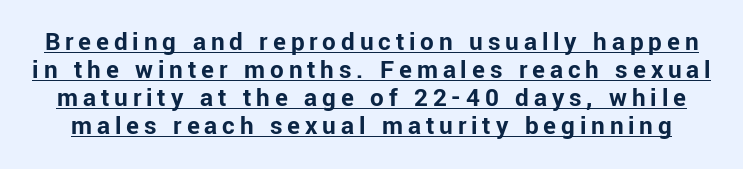
{"italic": "no", "bold": "yes", "underline": "yes", "line_spacing": "tight", "line_spacing_ratio": 1.04, "glyph_px": 27}
